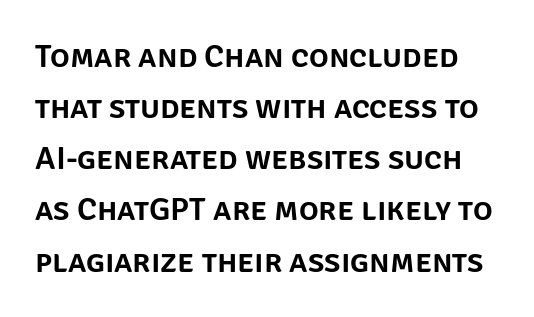
{"serif": "no", "italic": "no", "width": "normal", "stroke_contrast": "low", "x_height": "large", "monospaced": "no", "underline": "no", "line_spacing": "normal", "line_spacing_ratio": 1.55, "letter_spacing": "normal", "letter_spacing_em": 0.0, "glyph_px": 33}
